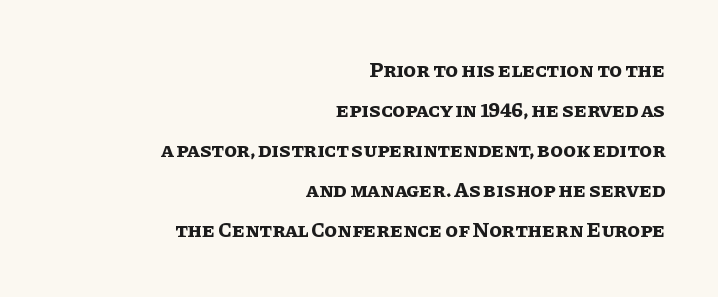
Q: Is the text bold? A: Yes.
Q: Is the text italic (slanted)? A: No, it is upright.
Q: Is the text underlined? A: No.
Q: How is the paragraph aligned? A: Right-aligned.
Q: Is the spacing between letters normal or unusually wide? A: Normal.
Q: Is the spacing between lines tight, normal or loose? A: Loose.
